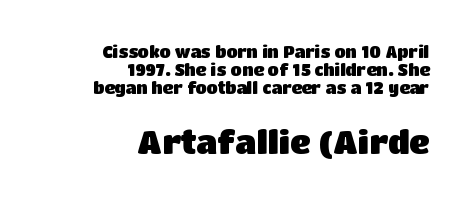
The image shows 32 px heavy sans-serif type, upright; set right-aligned, tight line spacing (1.14x), normal letter spacing, not underlined; the second (bottom) block is 2.0x larger; low stroke contrast and a large x-height.
